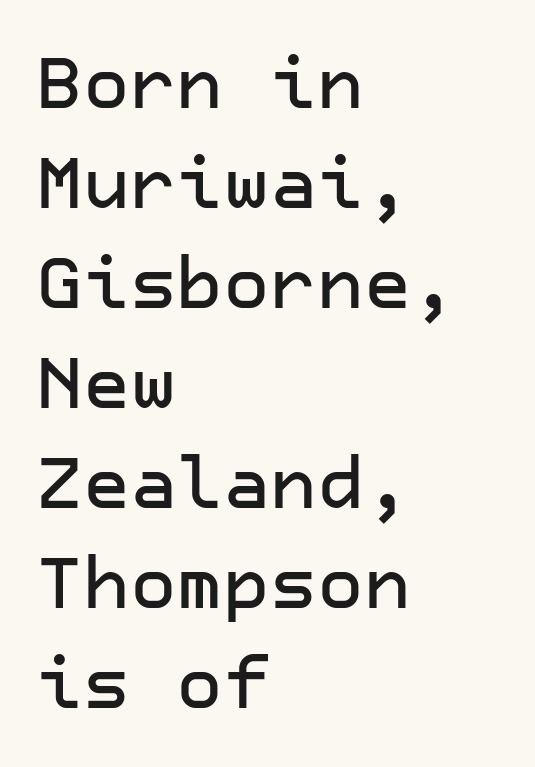
Q: Is the text italic (slanted)? A: No, it is upright.
Q: Is the typeface a serif or a sans-serif typeface? A: Sans-serif.
Q: Is the text underlined? A: No.
Q: How is the paragraph aligned? A: Left-aligned.
Q: Is the spacing between letters normal or unusually wide? A: Normal.
Q: Is the spacing between lines tight, normal or loose? A: Normal.
Q: Width (condensed, normal, or wide)? A: Normal.
Q: Stroke contrast? A: Low.
Q: x-height? A: Medium.
